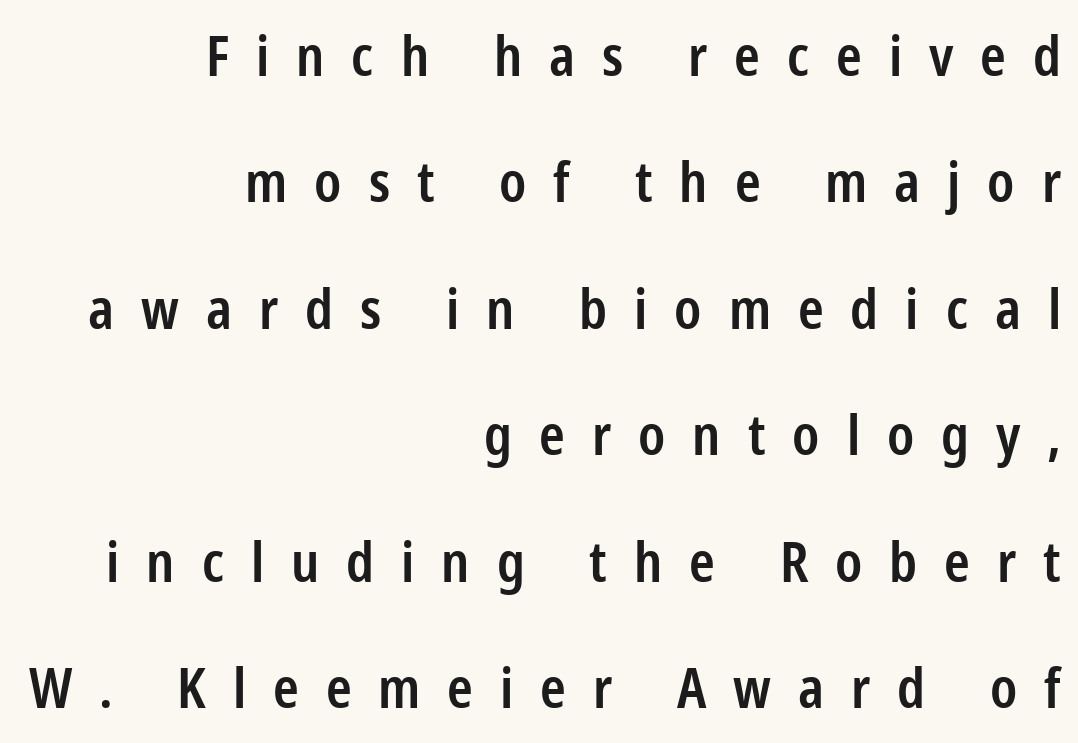
Q: Is the text bold? A: Semi-bold.
Q: Is the text italic (slanted)? A: No, it is upright.
Q: Is the typeface a serif or a sans-serif typeface? A: Sans-serif.
Q: Is the text underlined? A: No.
Q: How is the paragraph aligned? A: Right-aligned.
Q: Is the spacing between letters normal or unusually wide? A: Unusually wide.
Q: Is the spacing between lines tight, normal or loose? A: Loose.
Q: Width (condensed, normal, or wide)? A: Condensed.
Q: Stroke contrast? A: Low.
Q: x-height? A: Medium.
Q: Monospaced? A: No.
